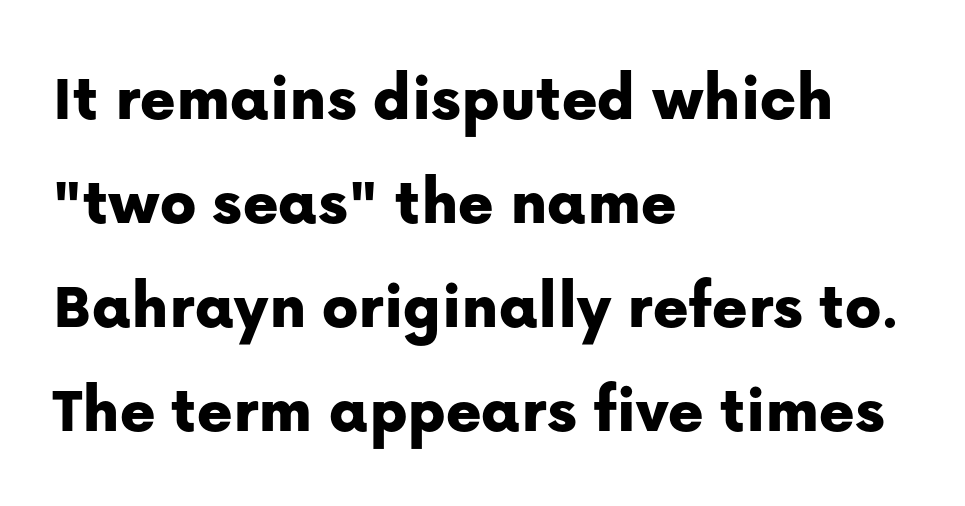
Q: Is the text italic (slanted)? A: No, it is upright.
Q: Is the typeface a serif or a sans-serif typeface? A: Sans-serif.
Q: Is the text underlined? A: No.
Q: How is the paragraph aligned? A: Left-aligned.
Q: Is the spacing between letters normal or unusually wide? A: Normal.
Q: Is the spacing between lines tight, normal or loose? A: Normal.
Q: Width (condensed, normal, or wide)? A: Normal.
Q: Stroke contrast? A: Low.
Q: x-height? A: Medium.
Q: Monospaced? A: No.
